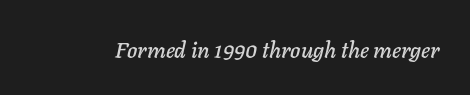
The image shows 22 px text type, italic (leaning right); set normal letter spacing, not underlined.
